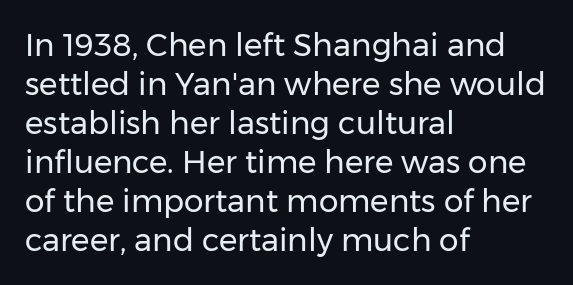
Q: Is the text bold? A: No.
Q: Is the text italic (slanted)? A: No, it is upright.
Q: Is the typeface a serif or a sans-serif typeface? A: Sans-serif.
Q: Is the text underlined? A: No.
Q: How is the paragraph aligned? A: Left-aligned.
Q: Is the spacing between letters normal or unusually wide? A: Normal.
Q: Is the spacing between lines tight, normal or loose? A: Normal.
Q: Width (condensed, normal, or wide)? A: Normal.
Q: Stroke contrast? A: Low.
Q: x-height? A: Medium.
Q: Monospaced? A: No.
